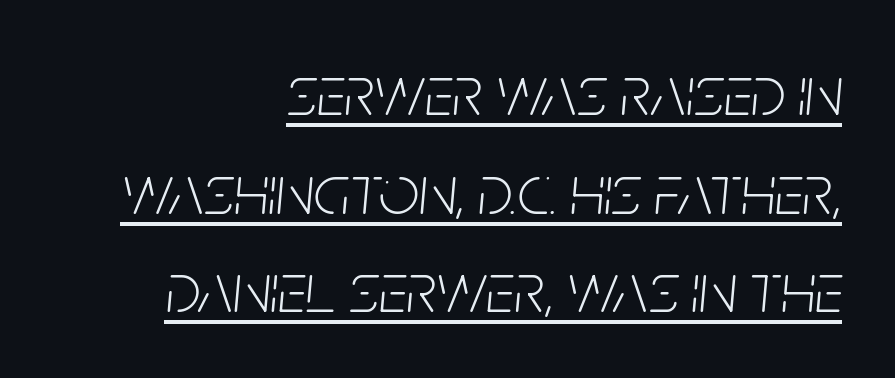
{"italic": "yes", "lean": "right", "slant_degrees": 5, "bold": "no", "weight": "light", "width": "condensed", "stroke_contrast": "low", "x_height": "large", "monospaced": "no", "underline": "yes", "align": "right", "line_spacing": "normal", "line_spacing_ratio": 1.39, "letter_spacing": "normal", "letter_spacing_em": 0.0, "glyph_px": 71}
